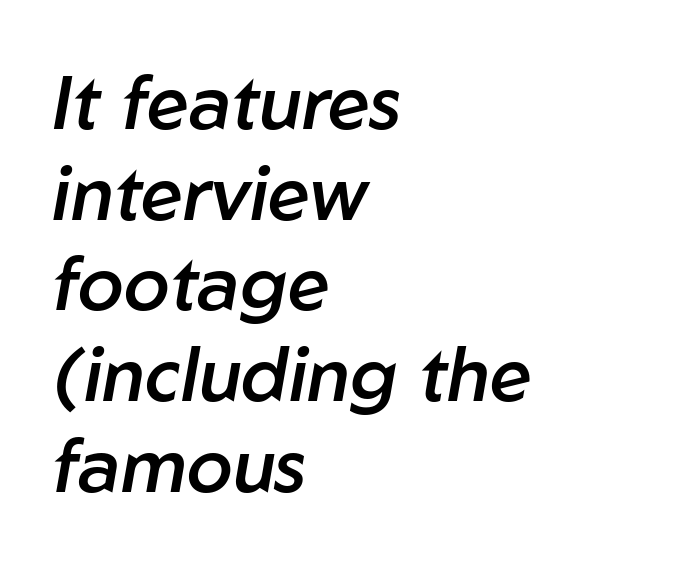
Honestly, there is no underline to notice here at all. Words appear dense and cohesive because spacing is normal. Does the copy run flush right? No — it runs flush left. Varying glyph widths throughout — classic text-font behaviour. The face used here has a pronounced slope to its letters. Stems and bowls a touch heavier than normal — semibold.
